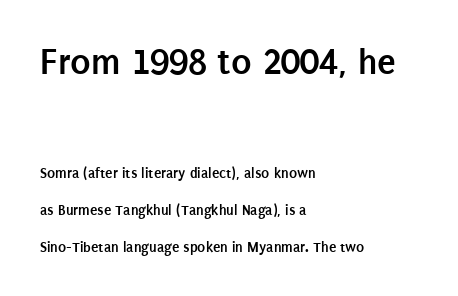
The image shows 38 px semibold, condensed sans-serif type, upright; set left-aligned, loose line spacing (2.46x), normal letter spacing, not underlined; the first (top) block is 2.53x larger; low stroke contrast and a large x-height.
